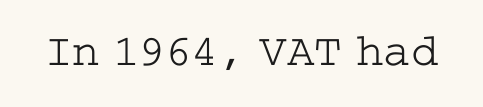
This is the regular roman posture of the typeface. Counters stay open thanks to moderate or lighter strokes. Quick note: underline off. The letters sit at their default tracking, neither squeezed nor spread. Is this a sans? No — the strokes have serifs.
